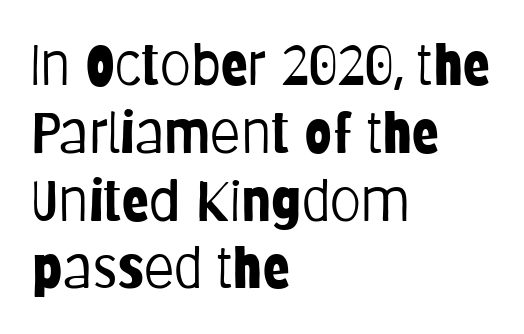
Q: Is the text bold? A: No.
Q: Is the text italic (slanted)? A: No, it is upright.
Q: Is the typeface a serif or a sans-serif typeface? A: Sans-serif.
Q: Is the text underlined? A: No.
Q: How is the paragraph aligned? A: Left-aligned.
Q: Is the spacing between letters normal or unusually wide? A: Normal.
Q: Width (condensed, normal, or wide)? A: Condensed.
Q: Stroke contrast? A: Low.
Q: x-height? A: Large.
Q: Monospaced? A: No.
